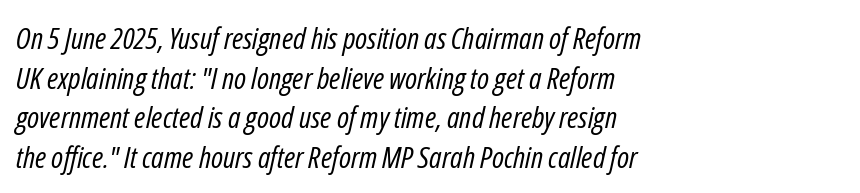
The image shows 30 px regular-weight, condensed type, italic (leaning right); set left-aligned, normal line spacing (1.32x), normal letter spacing, not underlined; low stroke contrast and a medium x-height.
